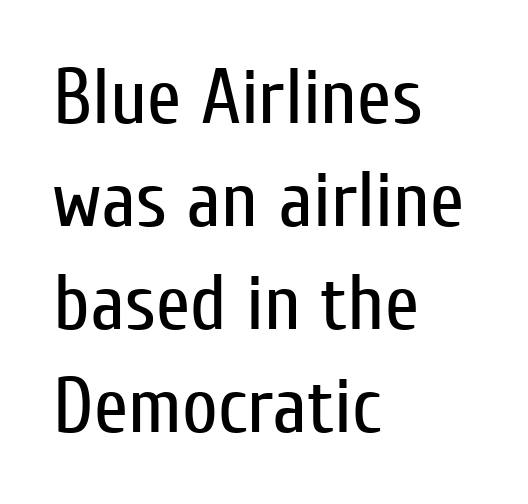
{"serif": "no", "italic": "no", "bold": "no", "weight": "regular", "width": "condensed", "stroke_contrast": "low", "x_height": "medium", "monospaced": "no", "underline": "no", "align": "left", "line_spacing": "normal", "line_spacing_ratio": 1.32, "letter_spacing": "normal", "letter_spacing_em": 0.0, "glyph_px": 78}
